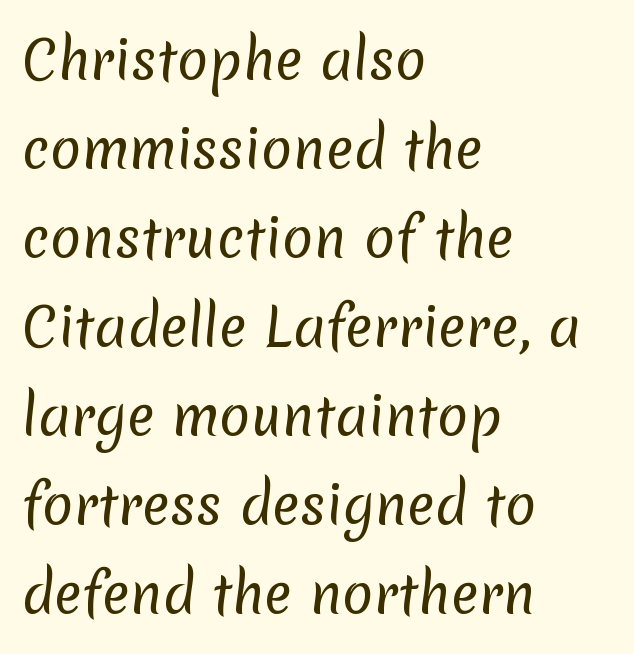
Q: Is the text bold? A: No.
Q: Is the typeface a serif or a sans-serif typeface? A: Sans-serif.
Q: Is the text underlined? A: No.
Q: How is the paragraph aligned? A: Left-aligned.
Q: Is the spacing between letters normal or unusually wide? A: Normal.
Q: Width (condensed, normal, or wide)? A: Normal.
Q: Stroke contrast? A: Low.
Q: x-height? A: Medium.
Q: Monospaced? A: No.
